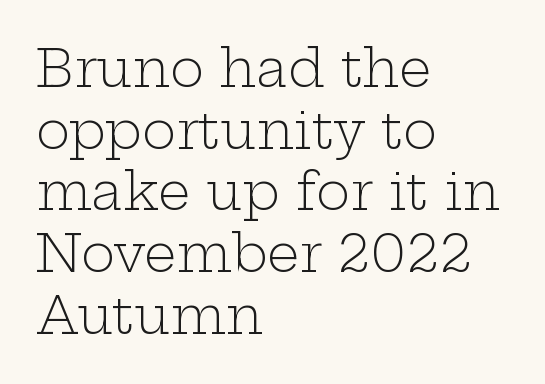
The image shows 51 px light, wide serif type, upright; set left-aligned, line spacing 1.21x, normal letter spacing, not underlined; low stroke contrast and a medium x-height.
